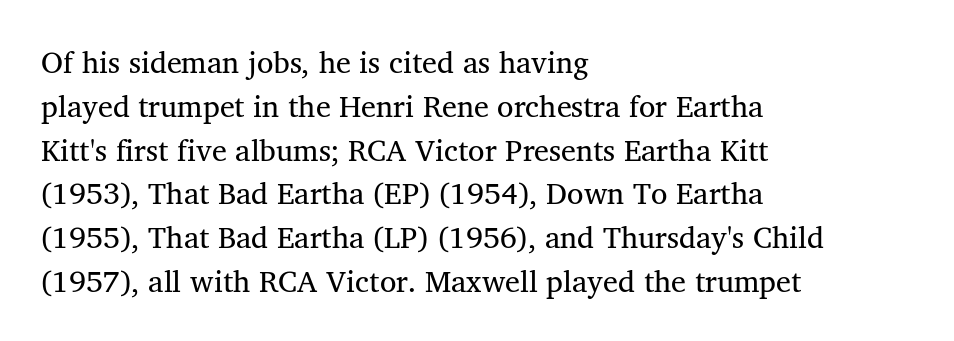
The zone under the glyphs is completely vacant. Ink coverage per letter is moderate at most. Students, observe: this is what conventionally led text looks like. Vertical strokes here are truly vertical.
